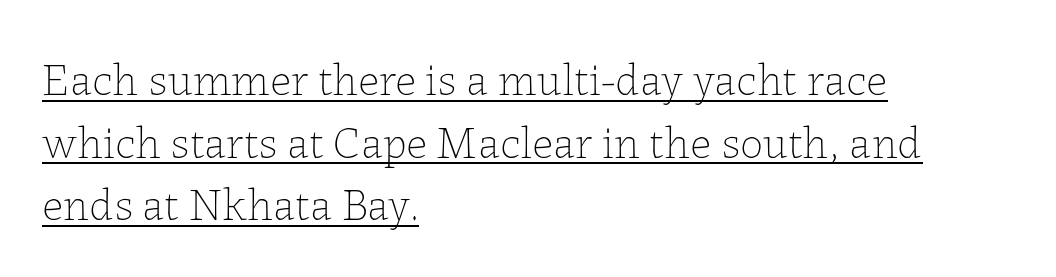
{"italic": "no", "bold": "no", "weight": "thin", "width": "normal", "stroke_contrast": "low", "x_height": "medium", "monospaced": "no", "underline": "yes", "align": "left", "line_spacing": "normal", "line_spacing_ratio": 1.36, "letter_spacing": "normal", "letter_spacing_em": 0.0, "glyph_px": 46}
